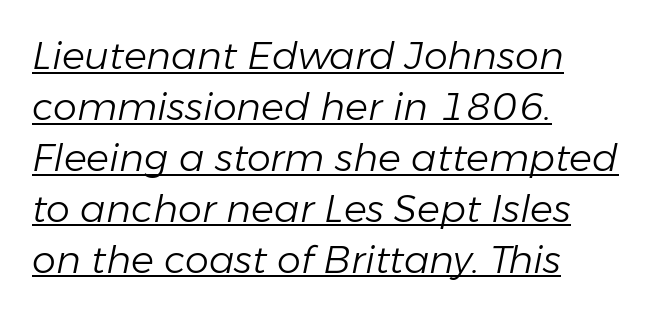
Q: Is the text bold? A: No.
Q: Is the text italic (slanted)? A: Yes, it leans right by about 11 degrees.
Q: Is the text underlined? A: Yes.
Q: How is the paragraph aligned? A: Left-aligned.
Q: Is the spacing between letters normal or unusually wide? A: Normal.
Q: Is the spacing between lines tight, normal or loose? A: Normal.
Q: Width (condensed, normal, or wide)? A: Normal.
Q: Stroke contrast? A: Low.
Q: x-height? A: Medium.
Q: Monospaced? A: No.
